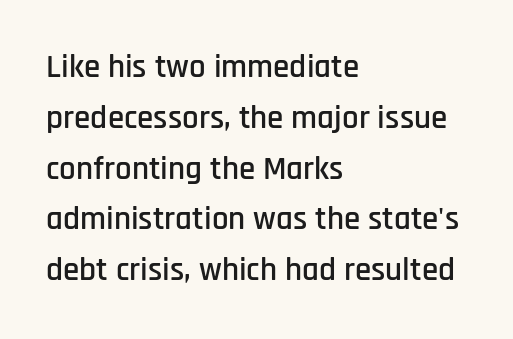
{"serif": "no", "italic": "no", "width": "condensed", "stroke_contrast": "low", "x_height": "large", "monospaced": "no", "underline": "no", "align": "left", "line_spacing": "normal", "line_spacing_ratio": 1.54, "letter_spacing": "normal", "letter_spacing_em": 0.0, "glyph_px": 33}
